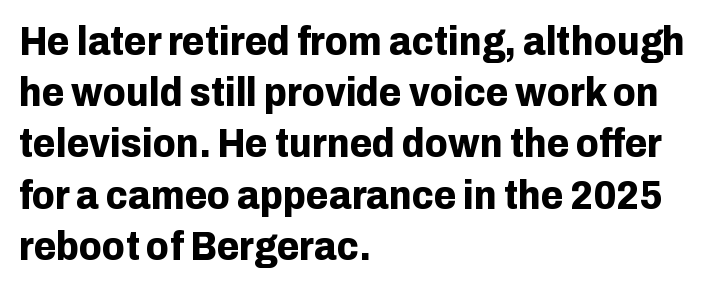
Each letter's strokes conclude bluntly, with no projecting serifs. Do the letters lean? They stand straight. Weight check: bold — yes, fully. Line starts are locked; line ends wander. The type is set solid horizontally, with unmodified tracking.
